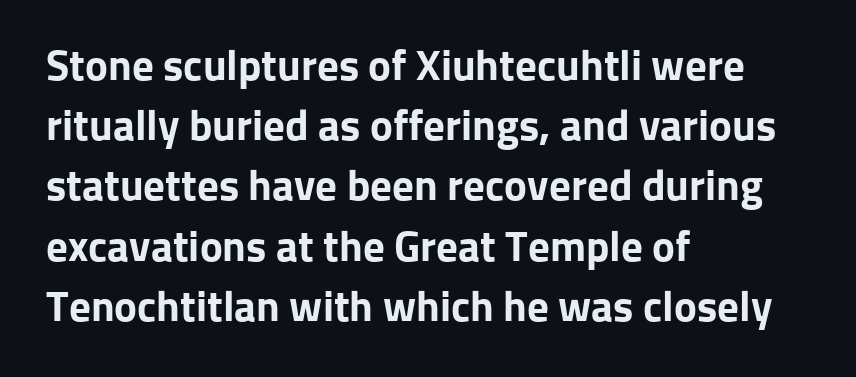
Q: Is the text bold? A: Yes.
Q: Is the text italic (slanted)? A: No, it is upright.
Q: Is the typeface a serif or a sans-serif typeface? A: Sans-serif.
Q: Is the text underlined? A: No.
Q: How is the paragraph aligned? A: Left-aligned.
Q: Is the spacing between letters normal or unusually wide? A: Normal.
Q: Is the spacing between lines tight, normal or loose? A: Normal.
Q: Width (condensed, normal, or wide)? A: Normal.
Q: Stroke contrast? A: Low.
Q: x-height? A: Medium.
Q: Monospaced? A: No.
